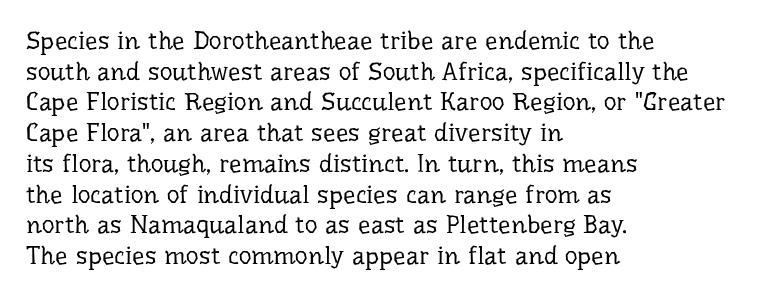
{"italic": "no", "bold": "no", "underline": "no", "align": "left", "line_spacing_ratio": 1.23, "letter_spacing": "normal", "letter_spacing_em": 0.0, "glyph_px": 25}
